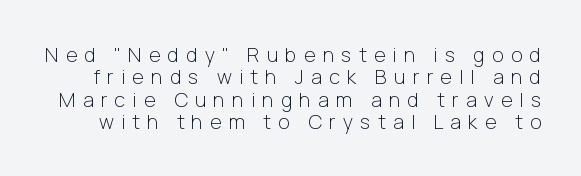
A roman cut, with each character standing at attention. Here the glyphs are tracked loosely, breaking word shapes into spaced letters. The font is comparable to plain body text, perhaps lighter. You could barely slide anything between these rows. No word sits above an underline.
